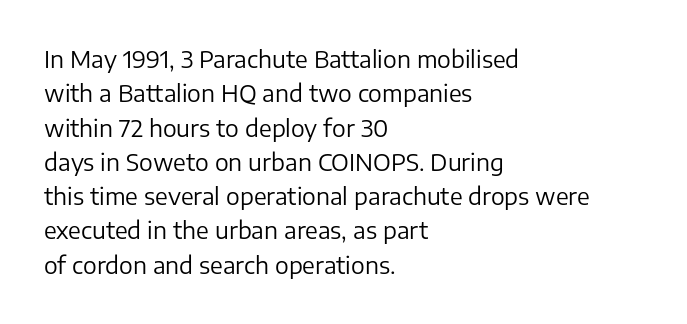
Q: Is the text bold? A: No.
Q: Is the text italic (slanted)? A: No, it is upright.
Q: Is the text underlined? A: No.
Q: How is the paragraph aligned? A: Left-aligned.
Q: Is the spacing between letters normal or unusually wide? A: Normal.
Q: Is the spacing between lines tight, normal or loose? A: Normal.
